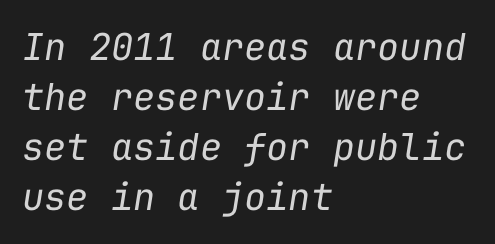
The image shows 37 px regular-weight type, italic (leaning right), monospaced; set left-aligned, normal line spacing (1.35x), normal letter spacing, not underlined; low stroke contrast and a medium x-height.
